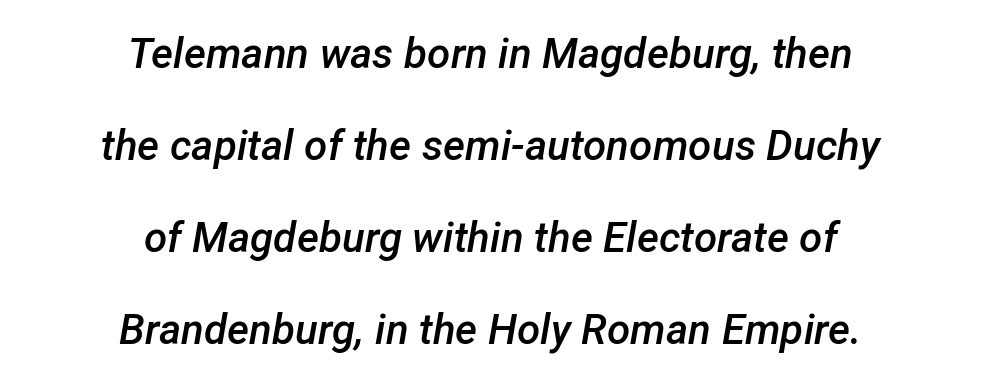
Q: Is the text bold? A: Semi-bold.
Q: Is the text italic (slanted)? A: Yes, it leans right by about 12 degrees.
Q: Is the text underlined? A: No.
Q: How is the paragraph aligned? A: Centered.
Q: Is the spacing between letters normal or unusually wide? A: Normal.
Q: Is the spacing between lines tight, normal or loose? A: Loose.
Q: Width (condensed, normal, or wide)? A: Normal.
Q: Stroke contrast? A: Low.
Q: x-height? A: Medium.
Q: Monospaced? A: No.
